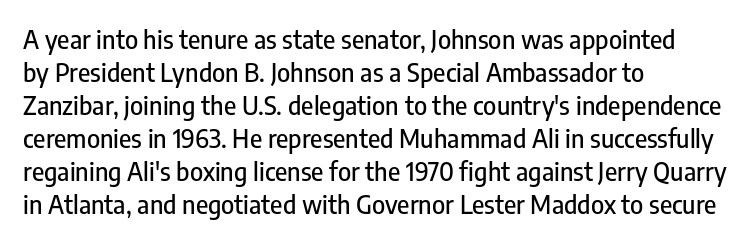
The image shows 25 px text type, upright; set left-aligned, normal line spacing (1.32x), normal letter spacing, not underlined.
